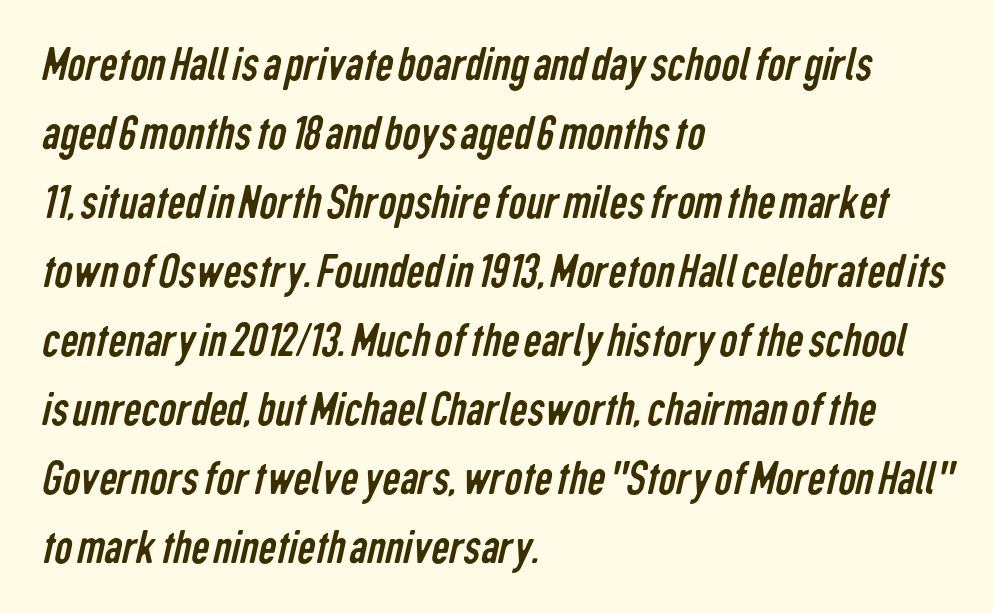
Horizontally, the lines are justified to the leading edge only. Is this a fixed-width face? No — the glyphs have proportional, varying widths. The area under the type is left untouched. A sans-serif font was chosen for this passage. Each word holds together tightly as a unit, with standard inter-letter gaps.
